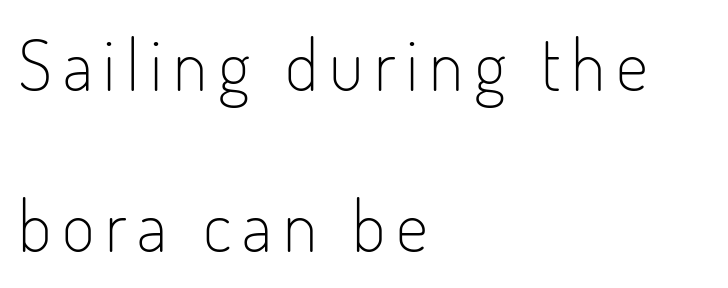
Q: Is the text bold? A: No.
Q: Is the text italic (slanted)? A: No, it is upright.
Q: Is the typeface a serif or a sans-serif typeface? A: Sans-serif.
Q: Is the text underlined? A: No.
Q: How is the paragraph aligned? A: Left-aligned.
Q: Is the spacing between lines tight, normal or loose? A: Loose.
Q: Width (condensed, normal, or wide)? A: Condensed.
Q: Stroke contrast? A: Low.
Q: x-height? A: Small.
Q: Monospaced? A: No.
